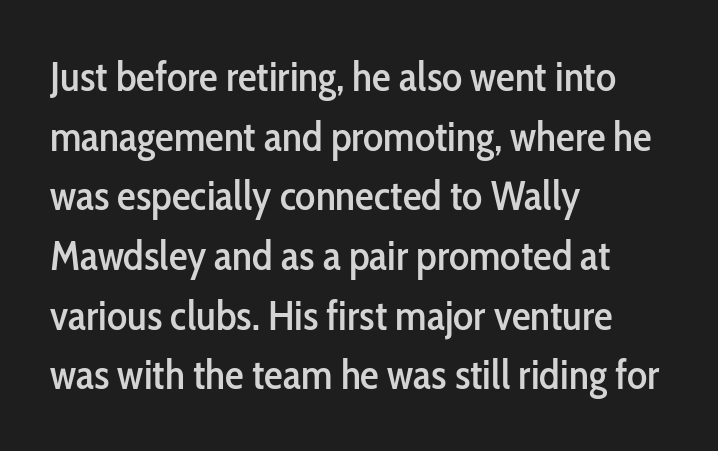
{"serif": "no", "italic": "no", "width": "condensed", "stroke_contrast": "low", "x_height": "medium", "monospaced": "no", "underline": "no", "align": "left", "line_spacing": "normal", "line_spacing_ratio": 1.42, "letter_spacing": "normal", "letter_spacing_em": 0.0, "glyph_px": 42}
